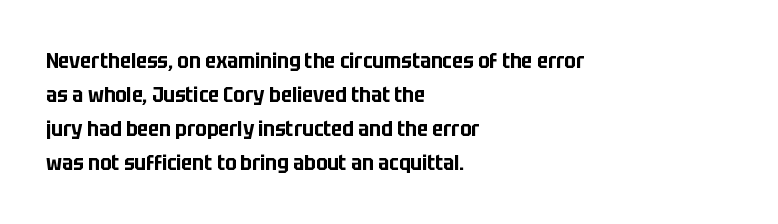
Students, observe: this is what conventionally led text looks like. This sample uses an upright cut, with every glyph sitting square on the baseline. A clean baseline with only descenders dipping below it. Each word holds together tightly as a unit, with standard inter-letter gaps.
